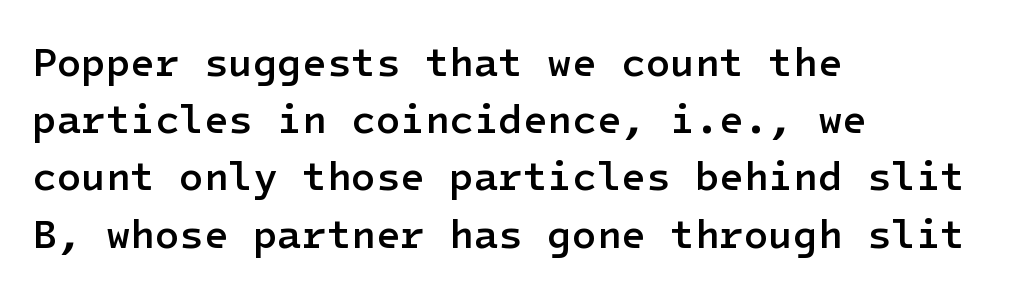
{"serif": "no", "italic": "no", "bold": "semi", "weight": "semibold", "width": "normal", "stroke_contrast": "low", "x_height": "medium", "underline": "no", "align": "left", "line_spacing": "normal", "line_spacing_ratio": 1.43, "letter_spacing": "normal", "letter_spacing_em": 0.0, "glyph_px": 40}
